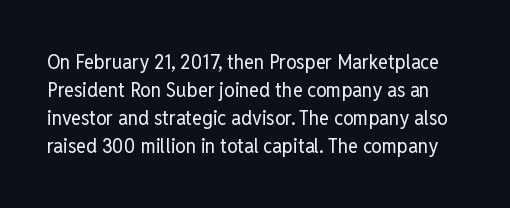
The image shows 21 px text type, upright; set normal line spacing (1.34x), normal letter spacing, not underlined.
